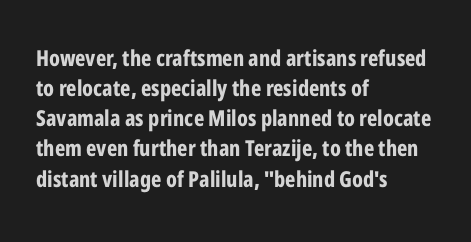
{"italic": "no", "bold": "yes", "underline": "no", "align": "left", "line_spacing": "normal", "line_spacing_ratio": 1.37, "letter_spacing": "normal", "letter_spacing_em": 0.0, "glyph_px": 22}
